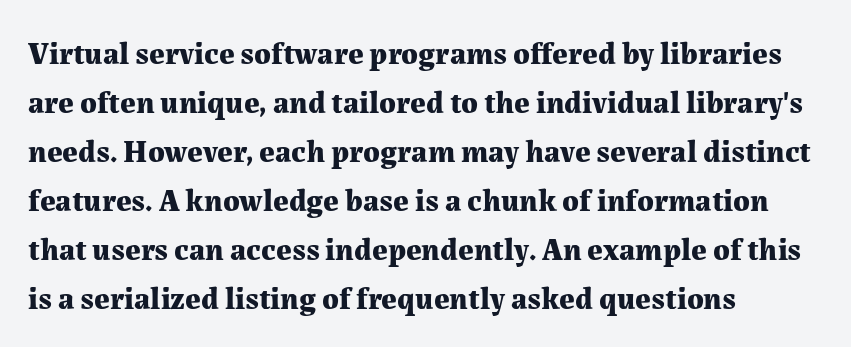
Serifs: yes, visible at the terminals of the letterforms. Italic? Not at all — the glyphs are vertical. Thick stems and heavy bowls — unmistakably bold. In terms of letterspacing, this is plain default setting.
